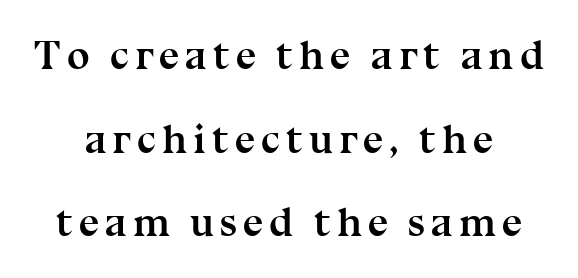
Q: Is the text bold? A: Yes.
Q: Is the text italic (slanted)? A: No, it is upright.
Q: Is the typeface a serif or a sans-serif typeface? A: Serif.
Q: Is the text underlined? A: No.
Q: How is the paragraph aligned? A: Centered.
Q: Is the spacing between lines tight, normal or loose? A: Loose.
Q: Width (condensed, normal, or wide)? A: Normal.
Q: Stroke contrast? A: Medium.
Q: x-height? A: Medium.
Q: Monospaced? A: No.
